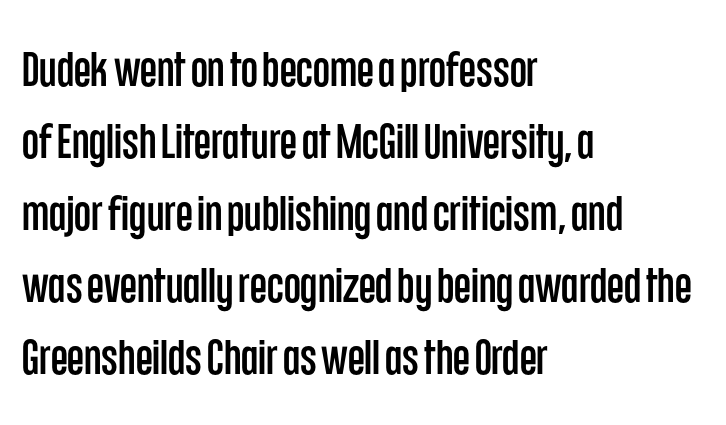
The image shows 49 px condensed sans-serif type, upright; set left-aligned, normal line spacing (1.47x), normal letter spacing, not underlined; low stroke contrast and a large x-height.
